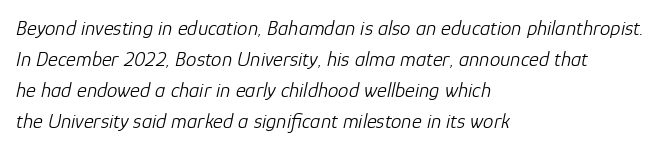
The image shows 21 px text type, italic (leaning right); set left-aligned, normal line spacing (1.48x), normal letter spacing, not underlined.
